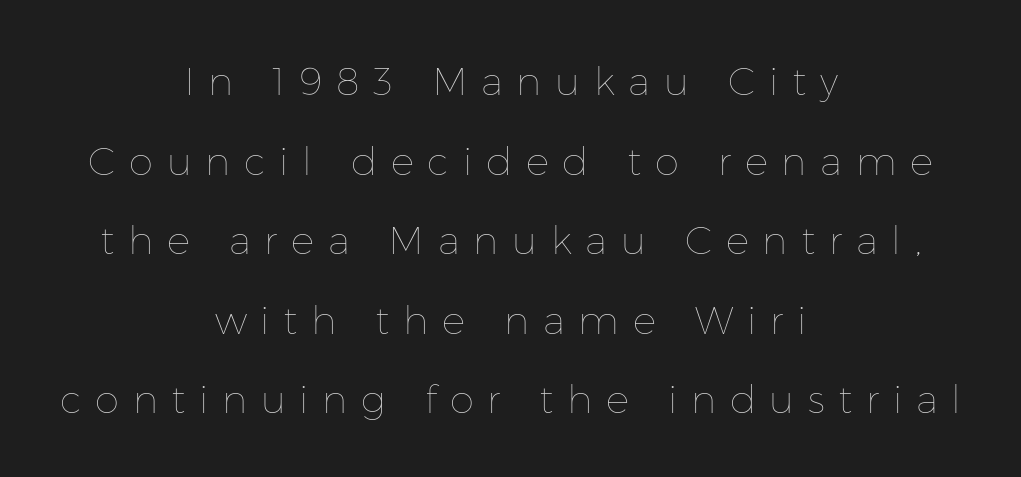
The image shows 39 px thin type, upright; set centered, loose line spacing (2.04x), unusually wide letter spacing (+0.35 em), not underlined; low stroke contrast and a medium x-height.
